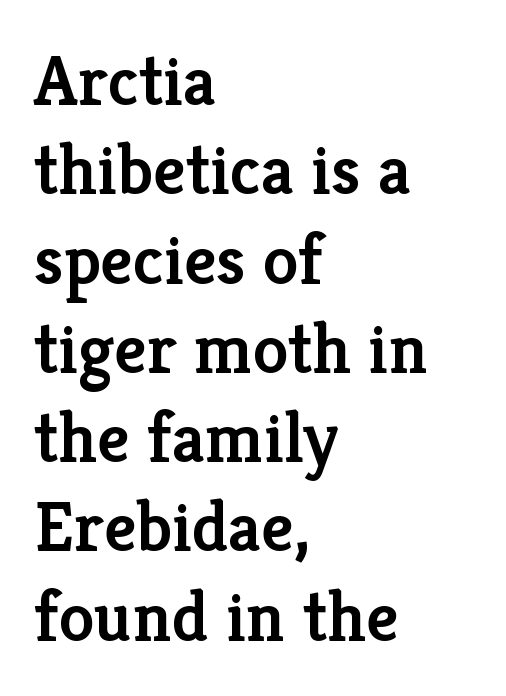
Q: Is the text bold? A: Semi-bold.
Q: Is the text italic (slanted)? A: No, it is upright.
Q: Is the typeface a serif or a sans-serif typeface? A: Serif.
Q: Is the text underlined? A: No.
Q: How is the paragraph aligned? A: Left-aligned.
Q: Is the spacing between letters normal or unusually wide? A: Normal.
Q: Width (condensed, normal, or wide)? A: Normal.
Q: Stroke contrast? A: Low.
Q: x-height? A: Medium.
Q: Monospaced? A: No.
